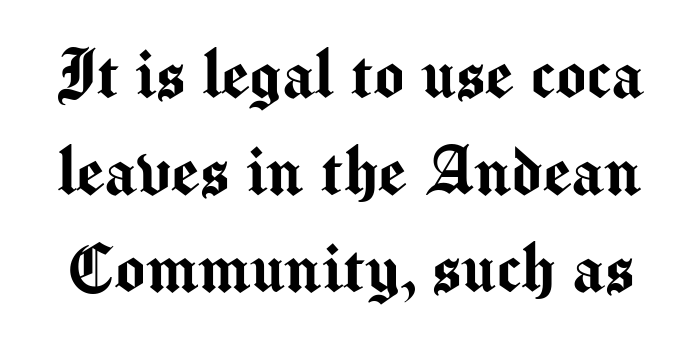
Standard letterfit; no display-style spreading of the glyphs. Posture: straight, roman, zero tilt. Think of a printed novel: that variable character pitch is what you see here. The words here are not underlined. Letterform terminals end flat and unadorned throughout the passage.
